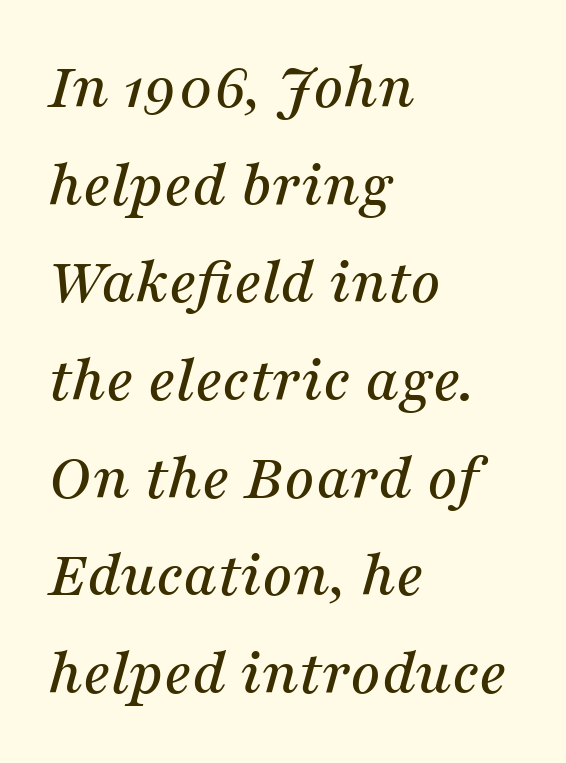
The image shows 66 px serif type, italic (leaning right); set left-aligned, normal line spacing (1.48x), normal letter spacing, not underlined; medium stroke contrast and a medium x-height.
